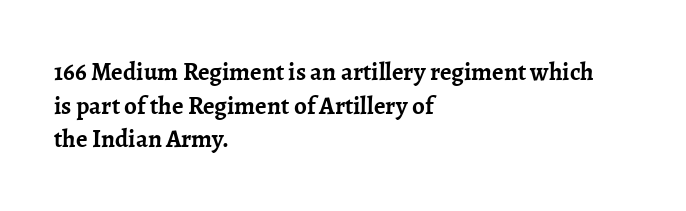
{"italic": "no", "bold": "yes", "underline": "no", "align": "left", "line_spacing": "normal", "line_spacing_ratio": 1.35, "letter_spacing": "normal", "letter_spacing_em": 0.0, "glyph_px": 25}
